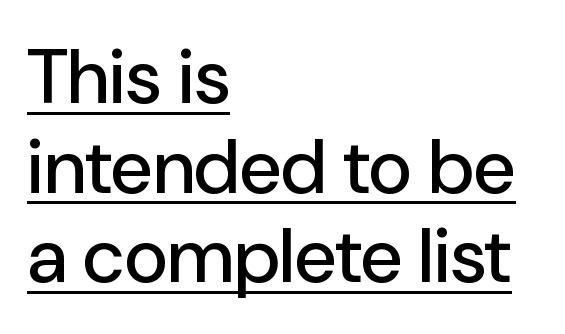
The image shows 76 px sans-serif type, upright; set left-aligned, line spacing 1.18x, normal letter spacing, underlined; low stroke contrast and a medium x-height.
